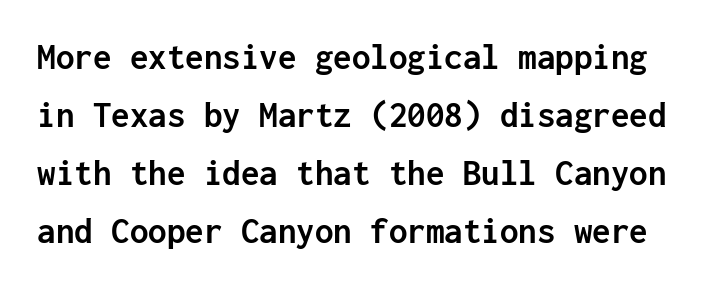
How are the letters spaced? Ordinarily, with no added tracking. Check where the strokes stop: nothing finishes them off — pure sans. Every letter is thick-stroked: bold, no question. The face used here is monospaced, like something from a code editor. Any mark beneath the type? The region is blank. The designer left line spacing at the default.
